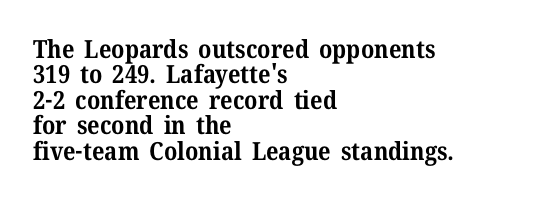
Letter spacing: default. Is the type bold? Yes — the strokes are clearly thick and heavy. The type sits square on the baseline with zero lean. Check the space under the baseline: it is left empty. The text block is weighted toward the left margin, trailing off unevenly rightward. Notice how descenders almost collide with the ascenders below — that's tight leading.
